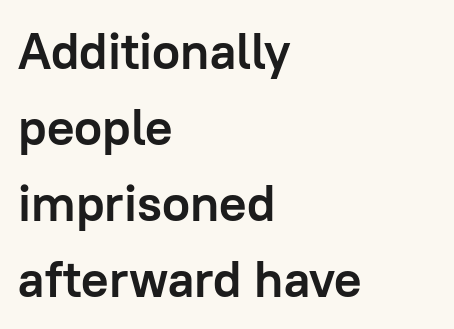
Q: Is the text bold? A: Yes.
Q: Is the text italic (slanted)? A: No, it is upright.
Q: Is the typeface a serif or a sans-serif typeface? A: Sans-serif.
Q: Is the text underlined? A: No.
Q: How is the paragraph aligned? A: Left-aligned.
Q: Is the spacing between letters normal or unusually wide? A: Normal.
Q: Is the spacing between lines tight, normal or loose? A: Normal.
Q: Width (condensed, normal, or wide)? A: Normal.
Q: Stroke contrast? A: Low.
Q: x-height? A: Medium.
Q: Monospaced? A: No.
